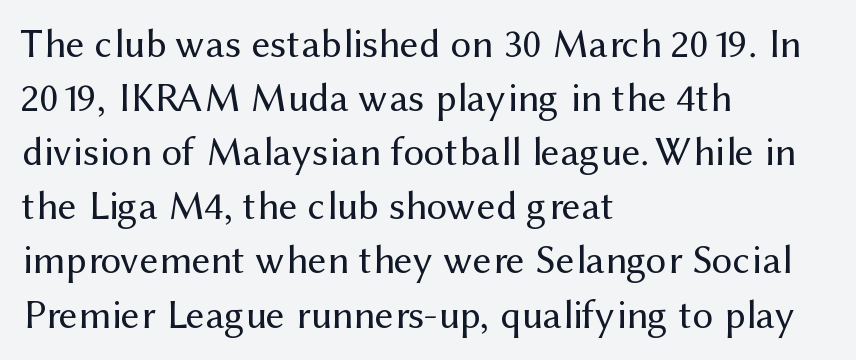
The image shows 41 px regular-weight sans-serif type, upright; set left-aligned, normal line spacing (1.32x), normal letter spacing, not underlined; medium stroke contrast and a medium x-height.
